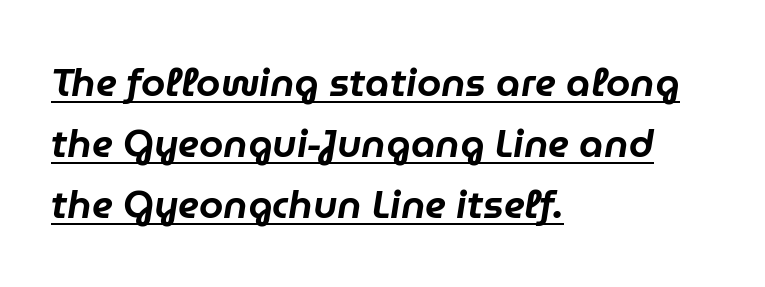
The image shows 39 px text type, italic (leaning right); set left-aligned, normal line spacing (1.56x), normal letter spacing, underlined; low stroke contrast and a medium x-height.
